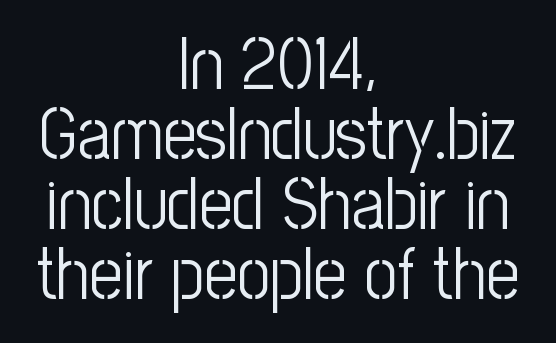
{"serif": "no", "italic": "no", "bold": "no", "weight": "light", "width": "condensed", "stroke_contrast": "low", "x_height": "medium", "monospaced": "no", "underline": "no", "align": "center", "line_spacing": "tight", "line_spacing_ratio": 0.96, "letter_spacing": "normal", "letter_spacing_em": 0.0, "glyph_px": 73}
